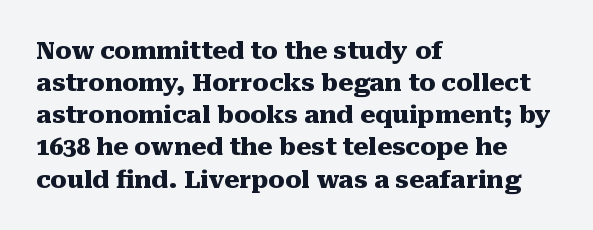
Q: Is the text bold? A: Yes.
Q: Is the text italic (slanted)? A: No, it is upright.
Q: Is the text underlined? A: No.
Q: How is the paragraph aligned? A: Left-aligned.
Q: Is the spacing between letters normal or unusually wide? A: Normal.
Q: Is the spacing between lines tight, normal or loose? A: Normal.
